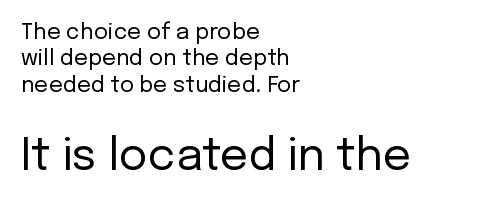
{"serif": "no", "italic": "no", "bold": "no", "weight": "regular", "width": "normal", "stroke_contrast": "low", "x_height": "medium", "monospaced": "no", "underline": "no", "align": "left", "line_spacing_ratio": 1.2, "letter_spacing": "normal", "letter_spacing_em": 0.0, "larger_block": "second", "size_ratio": 2.0, "glyph_px": 44}
